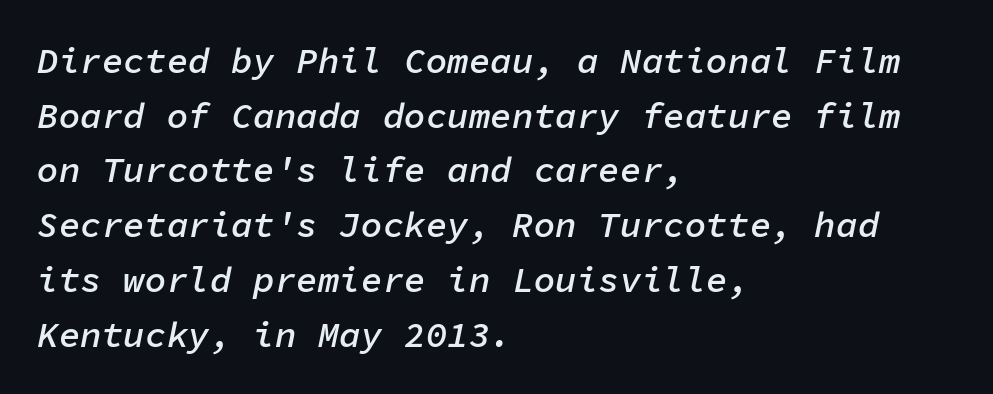
A typesetter would call this monospace, since all characters share one set width. The face used here has a pronounced slope to its letters. Caption: semibold face, moderately heavy strokes. Each new line begins a customary step beneath the previous one. Underlining? Definitely not there.
